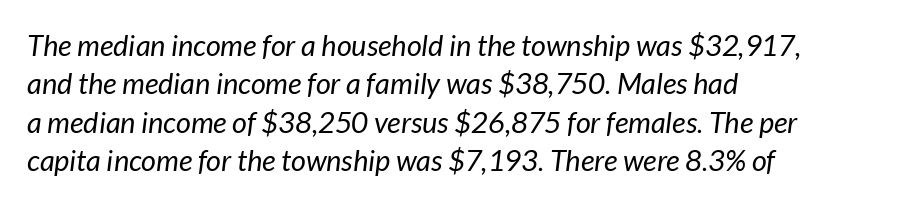
The image shows 29 px regular-weight type, italic (leaning right); set left-aligned, normal line spacing (1.32x), normal letter spacing, not underlined; low stroke contrast and a medium x-height.
